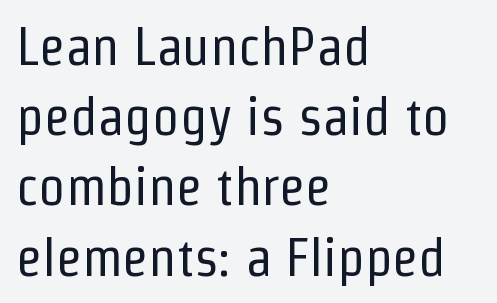
The strokes carry an ordinary text weight at most. Rule under the text: the space is simply empty. Stroke terminals: plain, sans-serif. Short note: letters normally spaced. The rendering uses natural spacing where letterforms have individual widths.
